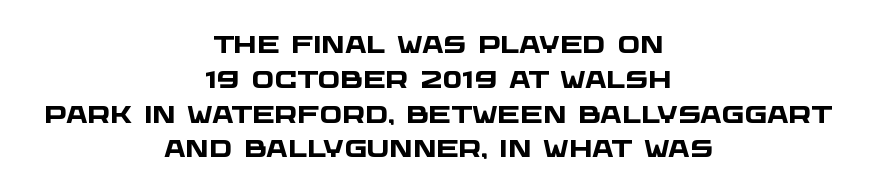
Q: Is the text bold? A: Yes.
Q: Is the text underlined? A: No.
Q: How is the paragraph aligned? A: Centered.
Q: Is the spacing between letters normal or unusually wide? A: Normal.
Q: Is the spacing between lines tight, normal or loose? A: Normal.
